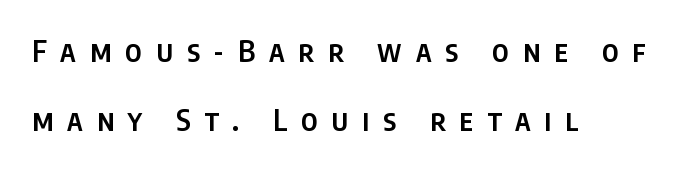
The image shows 29 px semibold, condensed sans-serif type, upright; set left-aligned, loose line spacing (2.39x), unusually wide letter spacing (+0.48 em), not underlined; low stroke contrast and a large x-height.
